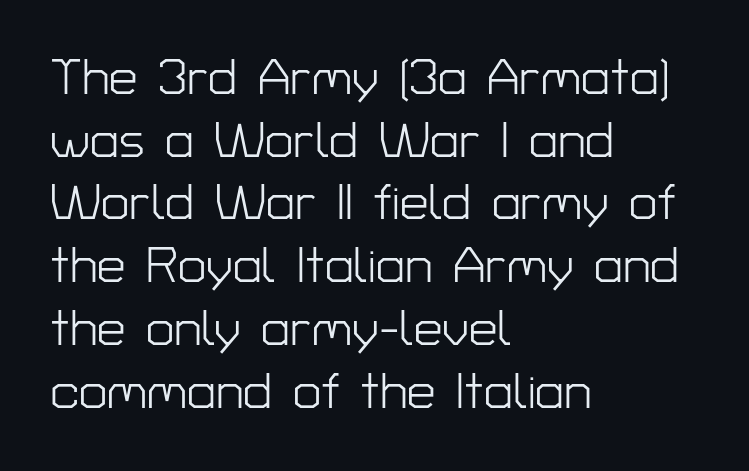
The image shows 51 px light sans-serif type, upright; set left-aligned, line spacing 1.23x, normal letter spacing, not underlined; low stroke contrast and a medium x-height.
